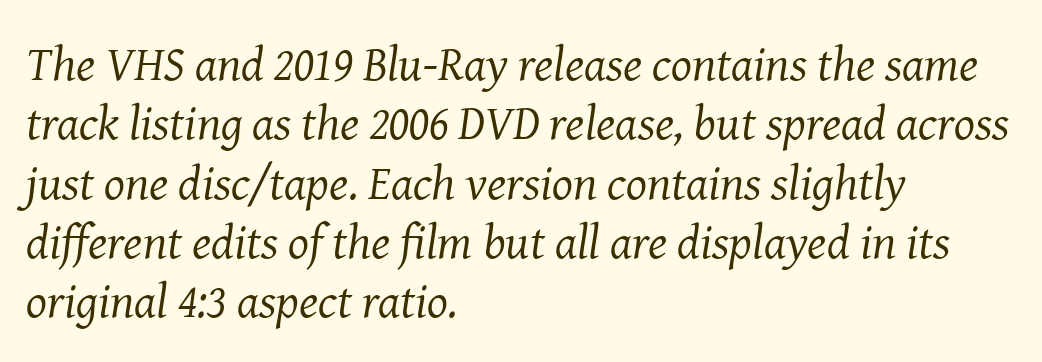
Q: Is the text bold? A: No.
Q: Is the text italic (slanted)? A: Yes, it leans right by about 8 degrees.
Q: Is the typeface a serif or a sans-serif typeface? A: Serif.
Q: Is the text underlined? A: No.
Q: How is the paragraph aligned? A: Left-aligned.
Q: Is the spacing between letters normal or unusually wide? A: Normal.
Q: Width (condensed, normal, or wide)? A: Normal.
Q: Stroke contrast? A: Medium.
Q: x-height? A: Medium.
Q: Monospaced? A: No.
